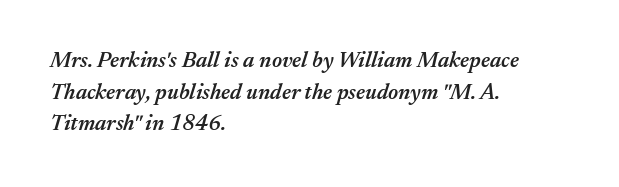
The line texture is even and compact thanks to regular tracking. The passage shown stacks its lines at a standard gap. Descenders hang freely into open space. Reading down the block, your eye returns to a fixed left position each line.
